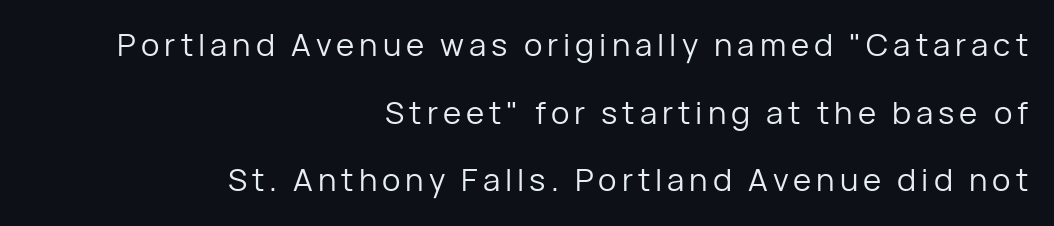
Q: Is the text bold? A: No.
Q: Is the text italic (slanted)? A: No, it is upright.
Q: Is the typeface a serif or a sans-serif typeface? A: Sans-serif.
Q: Is the text underlined? A: No.
Q: How is the paragraph aligned? A: Right-aligned.
Q: Is the spacing between lines tight, normal or loose? A: Loose.
Q: Width (condensed, normal, or wide)? A: Normal.
Q: Stroke contrast? A: Low.
Q: x-height? A: Medium.
Q: Monospaced? A: No.
